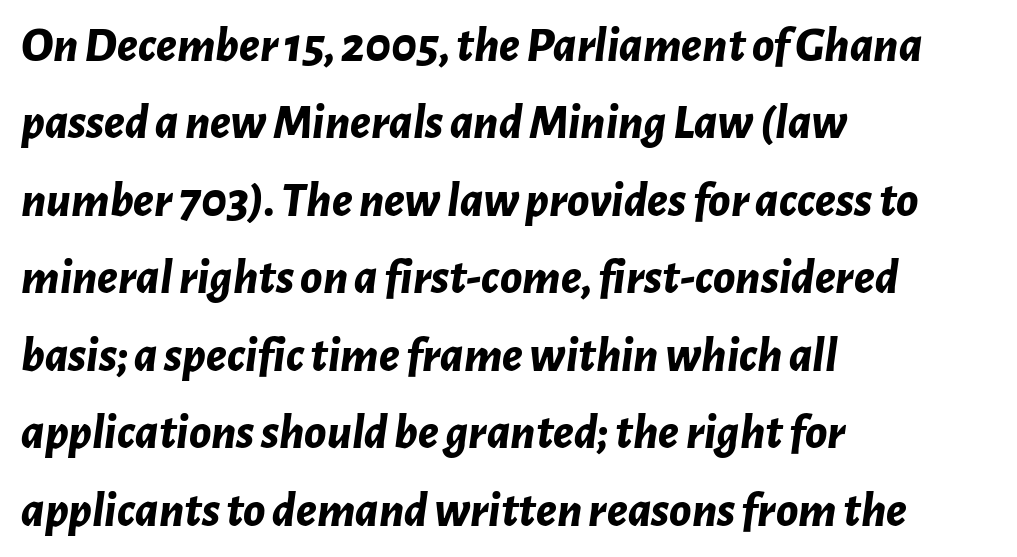
Q: Is the text bold? A: Yes.
Q: Is the text italic (slanted)? A: Yes, it leans right by about 7 degrees.
Q: Is the text underlined? A: No.
Q: How is the paragraph aligned? A: Left-aligned.
Q: Is the spacing between letters normal or unusually wide? A: Normal.
Q: Is the spacing between lines tight, normal or loose? A: Normal.
Q: Width (condensed, normal, or wide)? A: Normal.
Q: Stroke contrast? A: Low.
Q: x-height? A: Medium.
Q: Monospaced? A: No.
